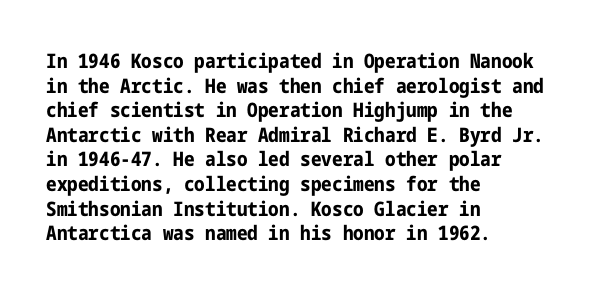
Q: Is the text bold? A: Yes.
Q: Is the text italic (slanted)? A: No, it is upright.
Q: Is the text underlined? A: No.
Q: How is the paragraph aligned? A: Left-aligned.
Q: Is the spacing between letters normal or unusually wide? A: Normal.
